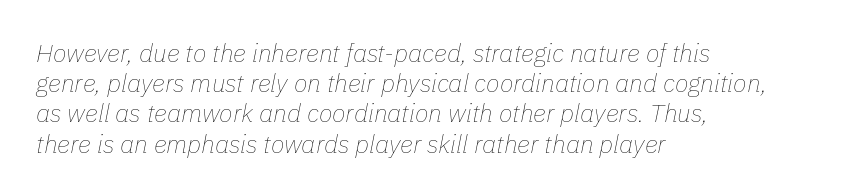
The passage is arranged the way most books set body copy — flush left. Look at the tracking — it's just the regular setting, nothing added. Underlining? Definitely not there. A quiet, ordinary-to-light weight characterises the typeface.
